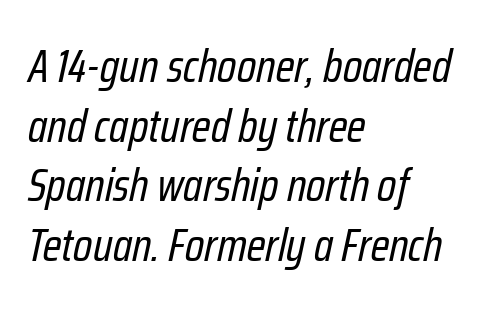
{"italic": "yes", "lean": "right", "slant_degrees": 12, "bold": "no", "weight": "regular", "width": "condensed", "stroke_contrast": "low", "x_height": "medium", "monospaced": "no", "underline": "no", "align": "left", "line_spacing": "normal", "line_spacing_ratio": 1.27, "letter_spacing": "normal", "letter_spacing_em": 0.0, "glyph_px": 47}
